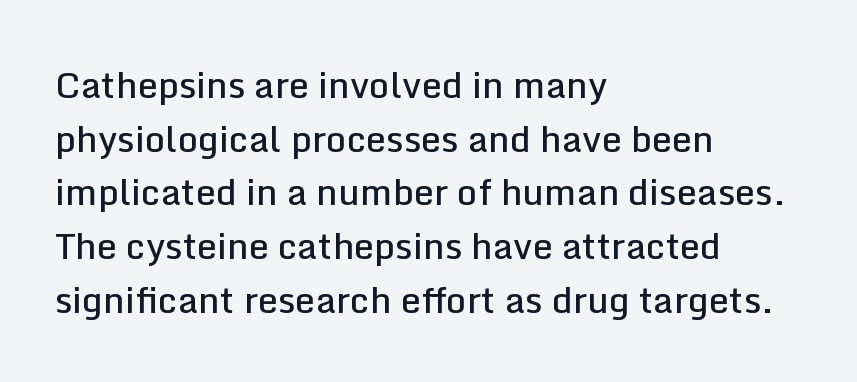
The space beneath each line is pristine and unruled. What's the leading like? Ordinary, nothing unusual. You can tell it's not italic because the verticals are truly vertical. You could not count columns in this text — the font is proportionally spaced. Check where the strokes stop: nothing finishes them off — pure sans. Short and long lines alike share a common starting point at left.
